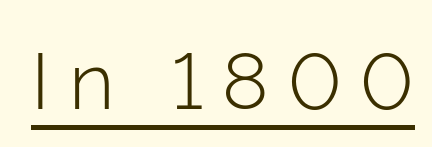
Q: Is the text bold? A: No.
Q: Is the text italic (slanted)? A: No, it is upright.
Q: Is the typeface a serif or a sans-serif typeface? A: Sans-serif.
Q: Is the text underlined? A: Yes.
Q: Is the spacing between letters normal or unusually wide? A: Unusually wide.
Q: Width (condensed, normal, or wide)? A: Normal.
Q: Stroke contrast? A: Low.
Q: x-height? A: Medium.
Q: Monospaced? A: No.
